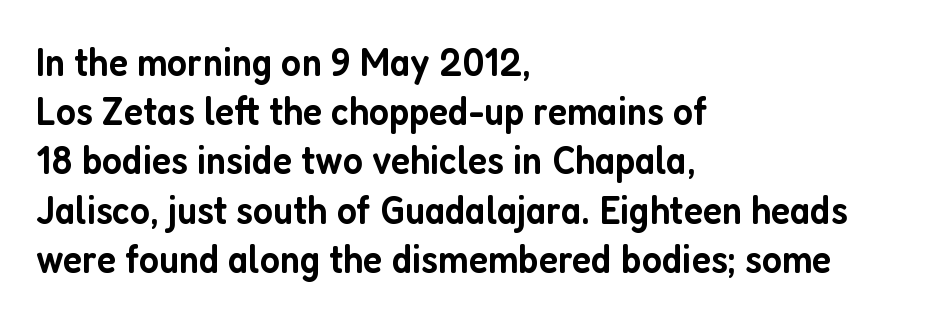
The image shows 41 px semibold, condensed sans-serif type, upright; set left-aligned, line spacing 1.2x, normal letter spacing, not underlined; low stroke contrast and a medium x-height.
